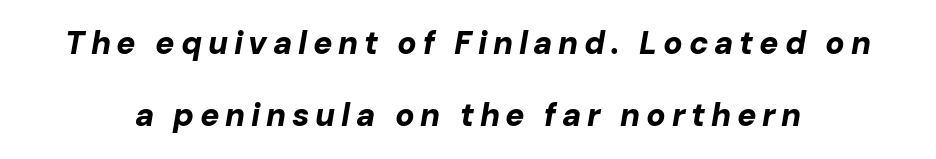
Heavy, bold letterforms. The typography opts for an oblique posture over an upright one. Loosely led — the rows are spread out. Honestly, there is no underline to notice here at all. Looks like regular typesetting: each glyph gets only the width it needs.
